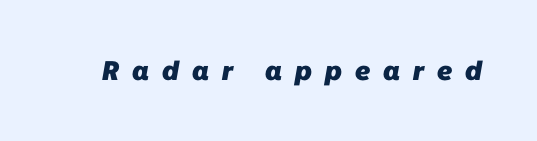
On the weight axis this lands at bold, roughly 700. Between one letter and the next there's a generous, obvious gap. A bare baseline throughout the passage.
